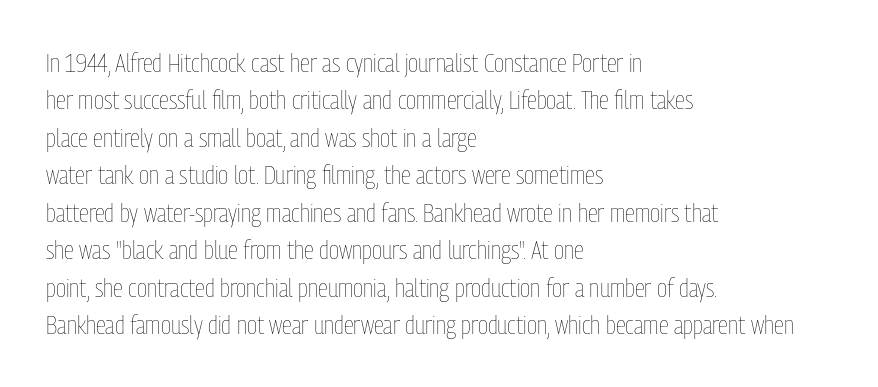
{"italic": "no", "bold": "no", "underline": "no", "align": "left", "line_spacing": "normal", "line_spacing_ratio": 1.44, "letter_spacing": "normal", "letter_spacing_em": 0.0, "glyph_px": 26}
